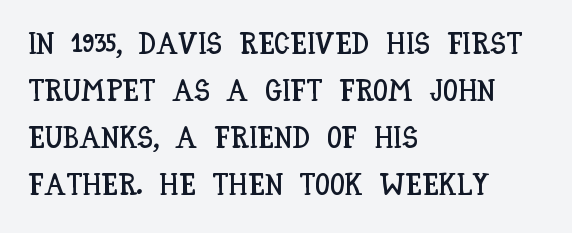
The image shows 30 px condensed type, upright; set left-aligned, normal line spacing (1.57x), normal letter spacing, not underlined; low stroke contrast and a large x-height.
